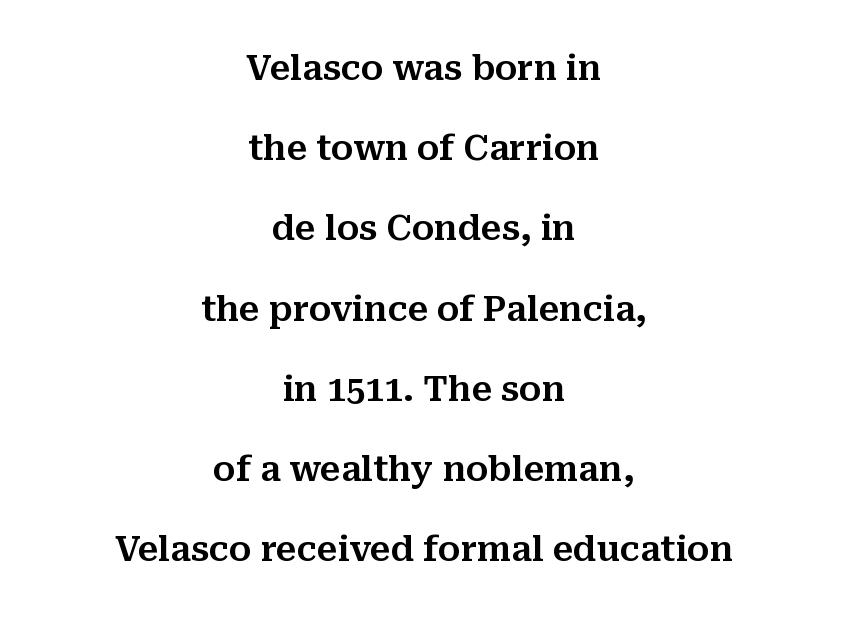
The image shows 34 px serif type, upright; set centered, loose line spacing (2.36x), normal letter spacing, not underlined; medium stroke contrast and a medium x-height.
